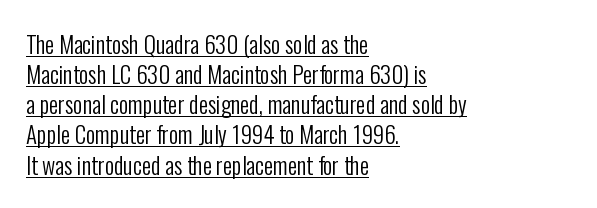
Q: Is the text bold? A: No.
Q: Is the text italic (slanted)? A: No, it is upright.
Q: Is the text underlined? A: Yes.
Q: How is the paragraph aligned? A: Left-aligned.
Q: Is the spacing between letters normal or unusually wide? A: Normal.
Q: Is the spacing between lines tight, normal or loose? A: Normal.
